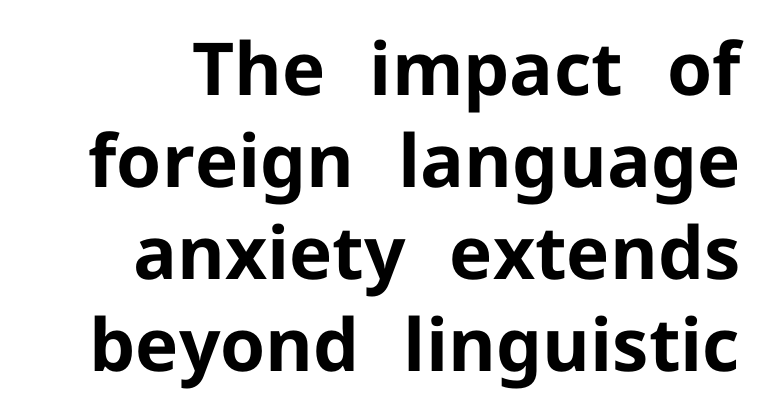
Do the characters align in a grid? No, the font is proportional. Descenders are the only things crossing below the line. Standard letterfit; no display-style spreading of the glyphs. You can tell it's not italic because the verticals are truly vertical. The face used here is a sans, in the tradition of grotesques and geometrics. Leading matches the norm, producing a regular column.
